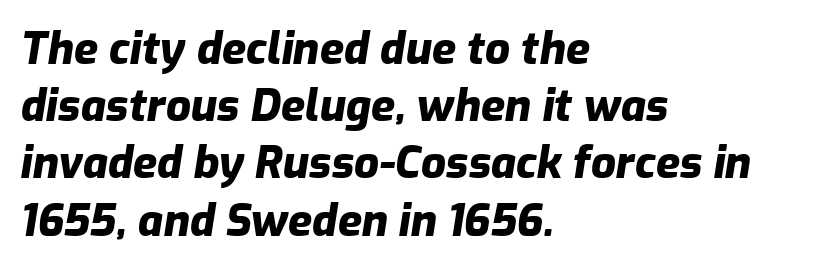
If you measured baseline to baseline, you'd find a middling distance. An italicized treatment has been applied to the whole sample. Each line starts at the same left margin while the right side varies. Students, this is bold: see how much ink each stroke carries. Caption: standard tracking, unaltered.
